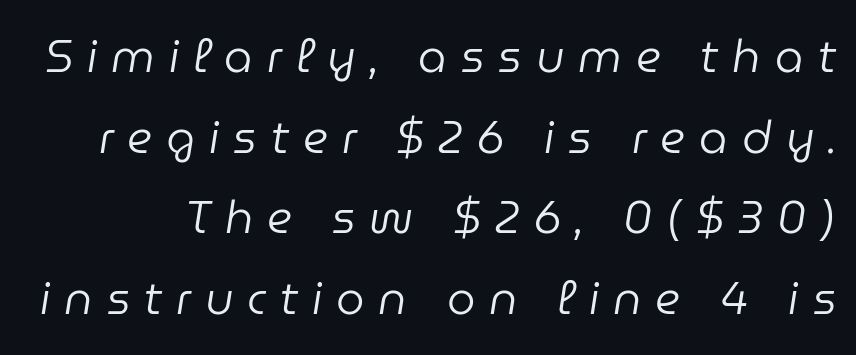
Q: Is the text bold? A: No.
Q: Is the text italic (slanted)? A: Yes, it leans right by about 9 degrees.
Q: Is the text underlined? A: No.
Q: Is the spacing between letters normal or unusually wide? A: Unusually wide.
Q: Width (condensed, normal, or wide)? A: Normal.
Q: Stroke contrast? A: Low.
Q: x-height? A: Medium.
Q: Monospaced? A: No.
